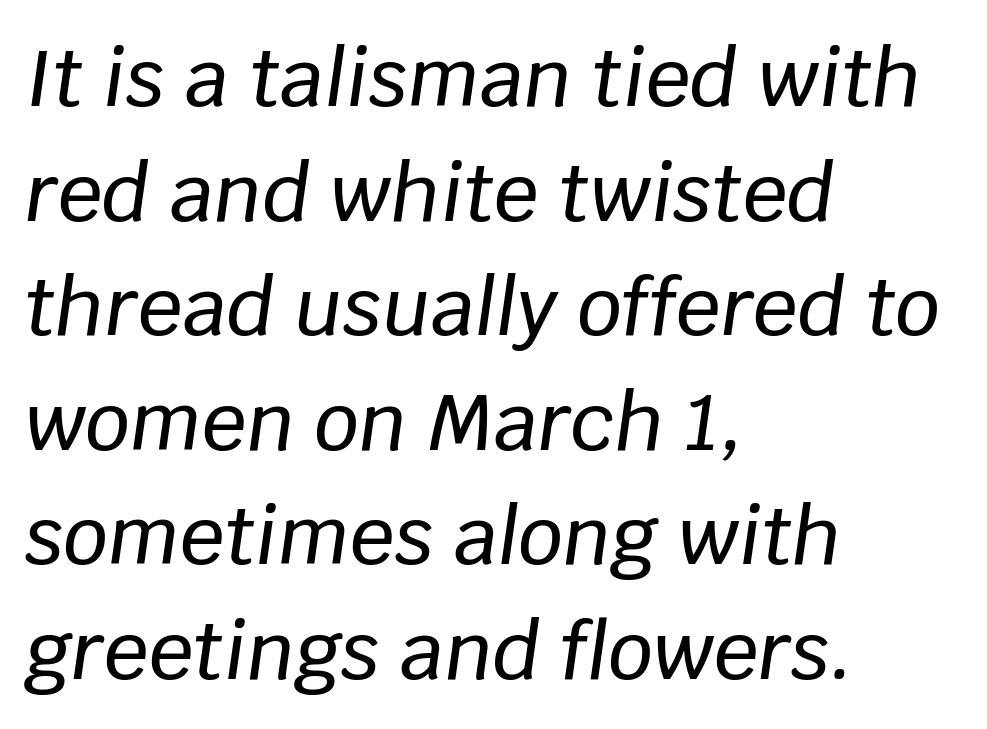
{"italic": "yes", "lean": "right", "slant_degrees": 8, "width": "normal", "stroke_contrast": "low", "x_height": "large", "monospaced": "no", "underline": "no", "align": "left", "line_spacing": "normal", "line_spacing_ratio": 1.45, "letter_spacing": "normal", "letter_spacing_em": 0.0, "glyph_px": 79}
